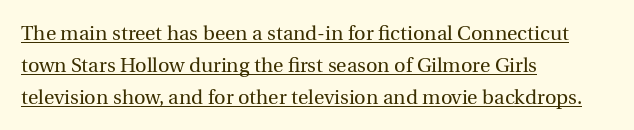
The image shows 20 px text type, upright; set left-aligned, normal line spacing (1.59x), normal letter spacing, underlined.
